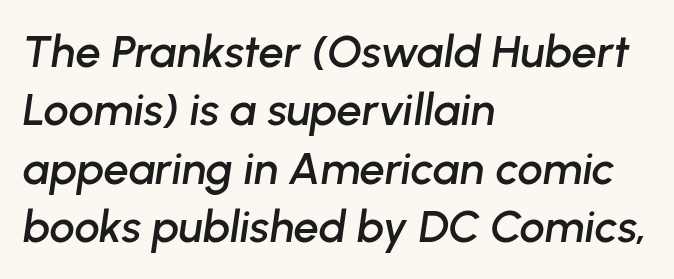
The image shows 45 px text type, italic (leaning right); set left-aligned, normal line spacing (1.3x), normal letter spacing, not underlined; low stroke contrast and a medium x-height.
